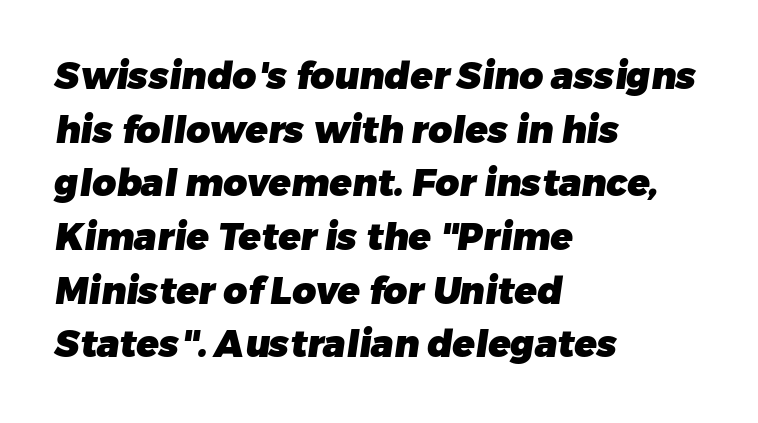
Summary of weight: heavy, a full bold. The rendering uses natural spacing where letterforms have individual widths. How are the letters spaced? Ordinarily, with no added tracking. The area under the type is left untouched. Is the block centered? No — it sits flush against the left margin. Evenly set lines give the paragraph a standard silhouette.
